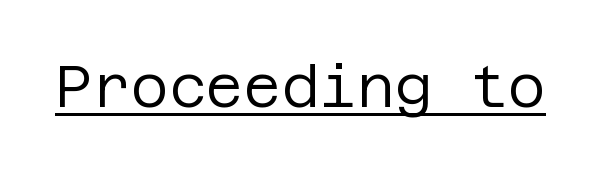
No feet cap the strokes, marking this as sans-serif type. Inter-character spacing is left at the font's built-in metrics. No extra ink here — the face is not bold. The lettering is marked with a stroke running underneath it. Does the lettering tilt? It doesn't — this is upright.
